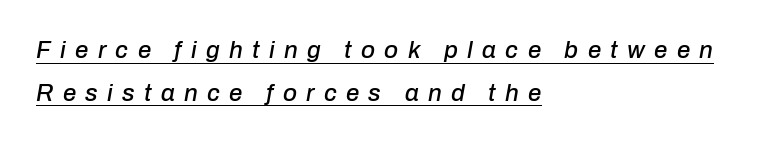
The image shows 24 px text type, italic (leaning right); set left-aligned, line spacing 1.78x, unusually wide letter spacing (+0.39 em), underlined.
